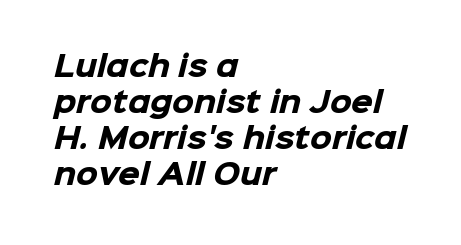
Q: Is the text bold? A: Yes.
Q: Is the typeface a serif or a sans-serif typeface? A: Sans-serif.
Q: Is the text underlined? A: No.
Q: How is the paragraph aligned? A: Left-aligned.
Q: Is the spacing between letters normal or unusually wide? A: Normal.
Q: Is the spacing between lines tight, normal or loose? A: Normal.
Q: Width (condensed, normal, or wide)? A: Normal.
Q: Stroke contrast? A: Low.
Q: x-height? A: Medium.
Q: Monospaced? A: No.
